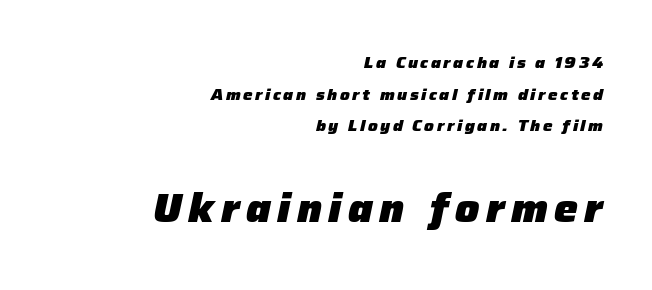
The image shows 40 px heavy type, italic (leaning right); set right-aligned, loose line spacing (1.98x), not underlined; the second (bottom) block is 2.5x larger; low stroke contrast and a medium x-height.
